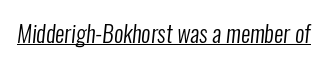
The image shows 23 px text type; set normal letter spacing, underlined.
